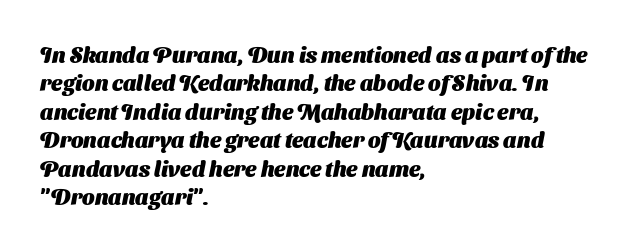
The passage shown stacks its lines at a standard gap. Does extra space separate the letters? No, they use regular spacing. Is the type bold? Yes — the strokes are clearly thick and heavy. Underline: absent. Reading down the block, your eye returns to a fixed left position each line.
